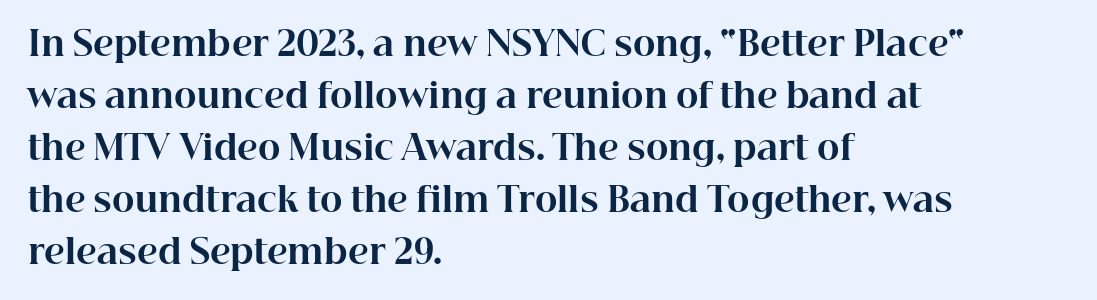
{"serif": "yes", "italic": "no", "bold": "yes", "weight": "bold", "width": "normal", "stroke_contrast": "high", "x_height": "medium", "monospaced": "no", "underline": "no", "align": "left", "line_spacing": "normal", "line_spacing_ratio": 1.53, "letter_spacing": "normal", "letter_spacing_em": 0.0, "glyph_px": 34}
